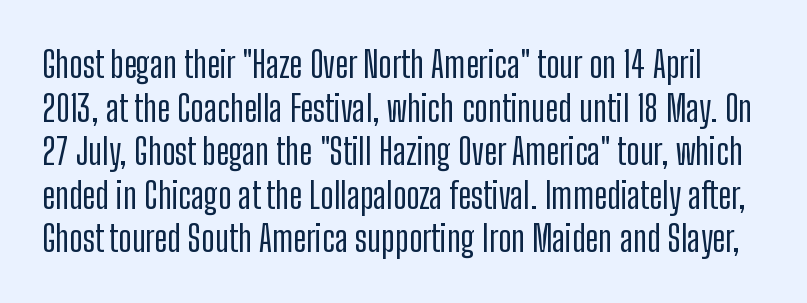
{"serif": "no", "italic": "no", "width": "condensed", "stroke_contrast": "low", "x_height": "medium", "monospaced": "no", "underline": "no", "line_spacing_ratio": 1.21, "letter_spacing": "normal", "letter_spacing_em": 0.0, "glyph_px": 36}
